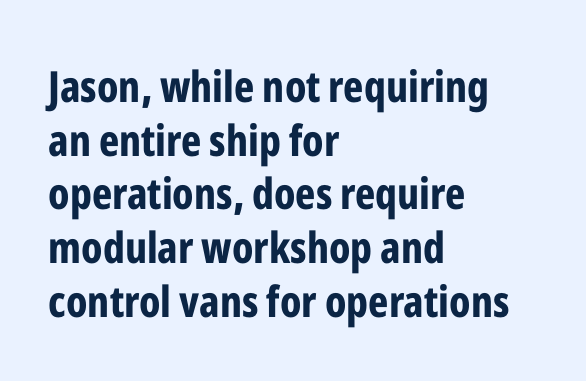
Q: Is the text bold? A: Yes.
Q: Is the text italic (slanted)? A: No, it is upright.
Q: Is the typeface a serif or a sans-serif typeface? A: Sans-serif.
Q: Is the text underlined? A: No.
Q: How is the paragraph aligned? A: Left-aligned.
Q: Is the spacing between letters normal or unusually wide? A: Normal.
Q: Is the spacing between lines tight, normal or loose? A: Normal.
Q: Width (condensed, normal, or wide)? A: Condensed.
Q: Stroke contrast? A: Low.
Q: x-height? A: Medium.
Q: Monospaced? A: No.
